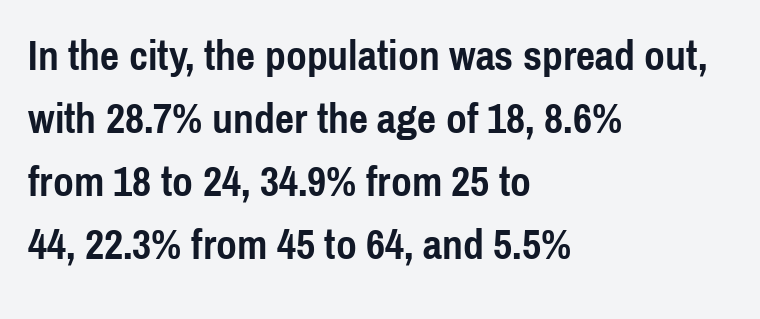
Here the designer chose a conventional face with non-uniform glyph widths. Has an underline been added? It has not. This rendering employs a face without finishing strokes, i.e., a sans-serif. Typographic density is high because the face is bold. Short and long lines alike share a common starting point at left. Students, note that the glyphs here touch the page at normal intervals.
